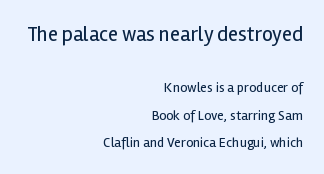
These glyphs show unthickened strokes, regular width or finer. A typesetter would mark this as roman, not italic. Whoever set this chose breathing room over compactness in the vertical rhythm. Top chunk: large. Bottom chunk: small. Honestly, the letter spacing is just normal — you wouldn't notice it. The rag falls on the left side of this text block.
